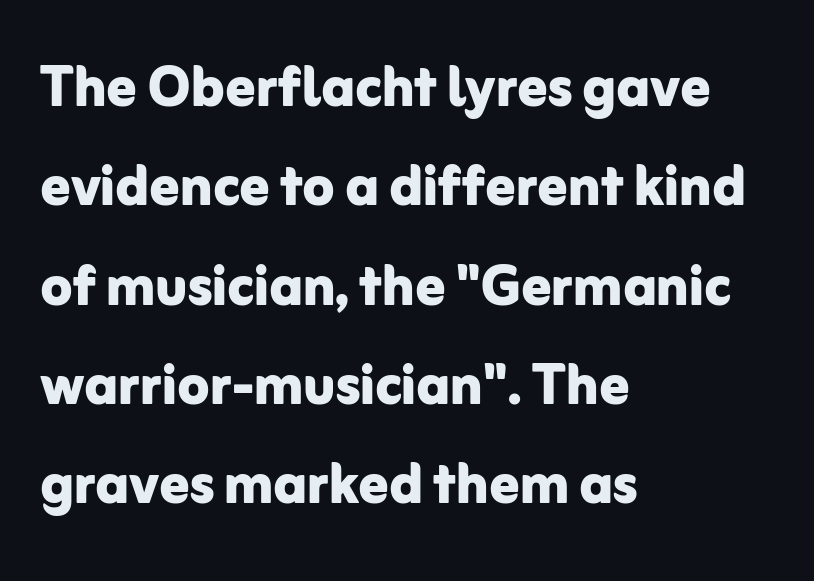
Q: Is the text bold? A: Yes.
Q: Is the text italic (slanted)? A: No, it is upright.
Q: Is the typeface a serif or a sans-serif typeface? A: Sans-serif.
Q: Is the text underlined? A: No.
Q: How is the paragraph aligned? A: Left-aligned.
Q: Is the spacing between letters normal or unusually wide? A: Normal.
Q: Is the spacing between lines tight, normal or loose? A: Normal.
Q: Width (condensed, normal, or wide)? A: Normal.
Q: Stroke contrast? A: Low.
Q: x-height? A: Medium.
Q: Monospaced? A: No.
